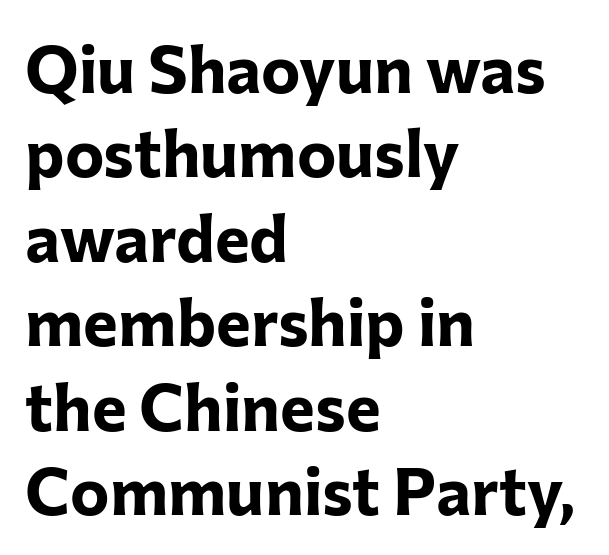
Q: Is the text bold? A: Yes.
Q: Is the text italic (slanted)? A: No, it is upright.
Q: Is the typeface a serif or a sans-serif typeface? A: Sans-serif.
Q: Is the text underlined? A: No.
Q: How is the paragraph aligned? A: Left-aligned.
Q: Is the spacing between letters normal or unusually wide? A: Normal.
Q: Is the spacing between lines tight, normal or loose? A: Normal.
Q: Width (condensed, normal, or wide)? A: Normal.
Q: Stroke contrast? A: Low.
Q: x-height? A: Medium.
Q: Monospaced? A: No.
